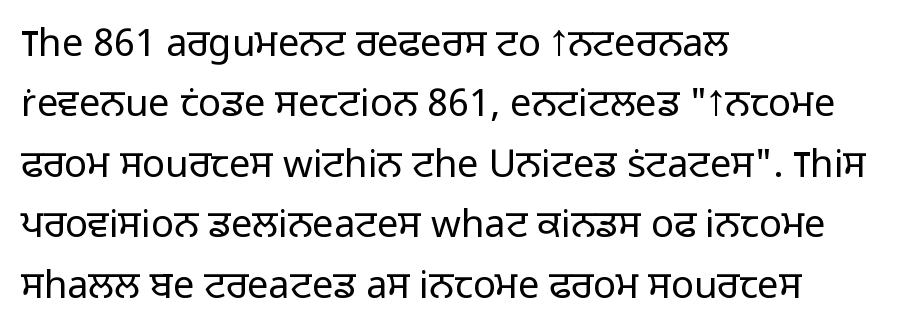
Q: Is the text bold? A: No.
Q: Is the text italic (slanted)? A: No, it is upright.
Q: Is the typeface a serif or a sans-serif typeface? A: Sans-serif.
Q: Is the text underlined? A: No.
Q: How is the paragraph aligned? A: Left-aligned.
Q: Is the spacing between letters normal or unusually wide? A: Normal.
Q: Is the spacing between lines tight, normal or loose? A: Normal.
Q: Width (condensed, normal, or wide)? A: Normal.
Q: Stroke contrast? A: Low.
Q: x-height? A: Medium.
Q: Monospaced? A: No.
